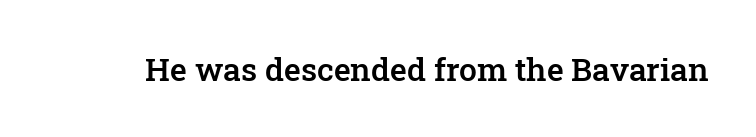
A roman cut, with each character standing at attention. The strokes are fattened partway — semibold, not bold. Each letter's strokes conclude with small projecting serifs. The strip under each line holds only bare page. Glyph-to-glyph distance matches everyday printed text. Here the designer chose a conventional face with non-uniform glyph widths.
